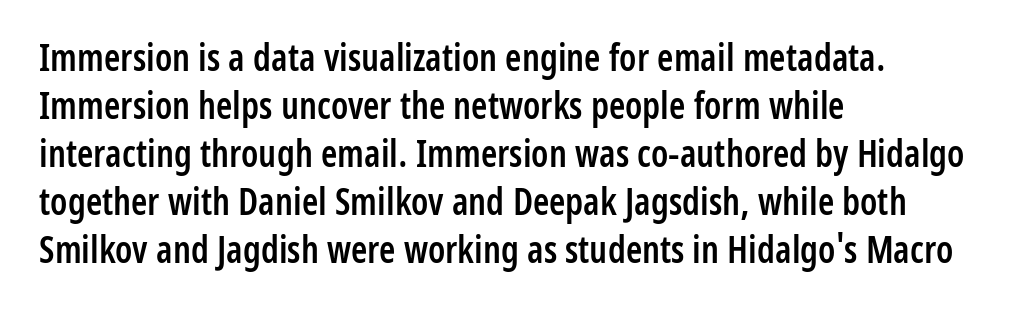
{"serif": "no", "italic": "no", "bold": "semi", "weight": "semibold", "width": "condensed", "stroke_contrast": "low", "x_height": "medium", "monospaced": "no", "underline": "no", "align": "left", "line_spacing": "normal", "line_spacing_ratio": 1.3, "letter_spacing": "normal", "letter_spacing_em": 0.0, "glyph_px": 37}
